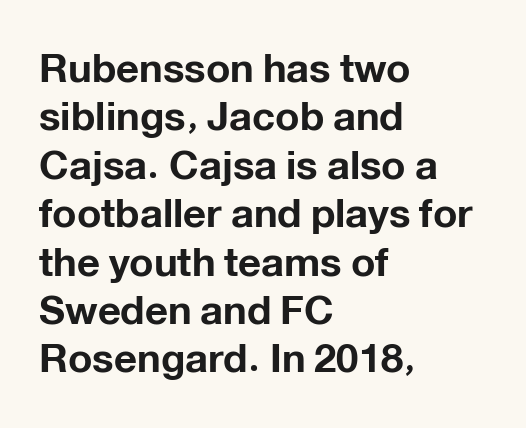
{"serif": "no", "italic": "no", "bold": "yes", "weight": "bold", "width": "normal", "stroke_contrast": "low", "x_height": "medium", "monospaced": "no", "underline": "no", "align": "left", "line_spacing_ratio": 1.21, "letter_spacing": "normal", "letter_spacing_em": 0.0, "glyph_px": 40}
